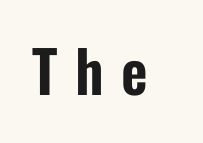
The image shows 58 px condensed sans-serif type, upright; set unusually wide letter spacing (+0.3 em), not underlined; low stroke contrast and a medium x-height.
